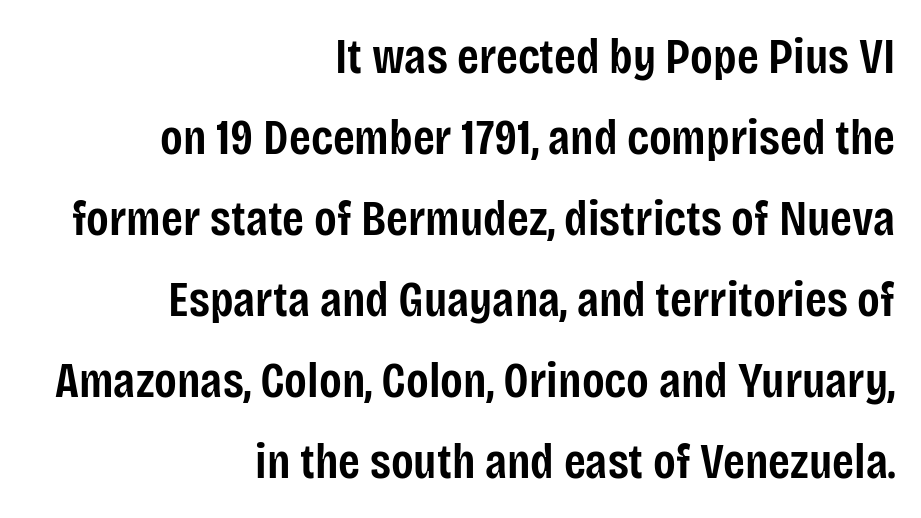
The image shows 50 px semibold, condensed sans-serif type, upright; set right-aligned, normal line spacing (1.62x), normal letter spacing, not underlined; low stroke contrast and a large x-height.
